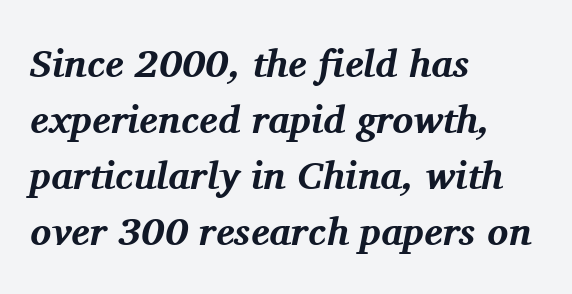
{"serif": "yes", "italic": "yes", "lean": "right", "slant_degrees": 11, "bold": "yes", "weight": "bold", "width": "normal", "stroke_contrast": "medium", "x_height": "medium", "monospaced": "no", "underline": "no", "align": "left", "line_spacing": "normal", "line_spacing_ratio": 1.44, "letter_spacing": "normal", "letter_spacing_em": 0.0, "glyph_px": 39}
